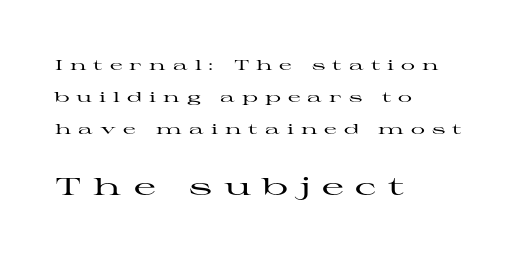
{"italic": "no", "underline": "no", "align": "left", "line_spacing": "loose", "line_spacing_ratio": 2.29, "letter_spacing": "wide", "letter_spacing_em": 0.5, "larger_block": "second", "size_ratio": 1.71, "glyph_px": 24}
